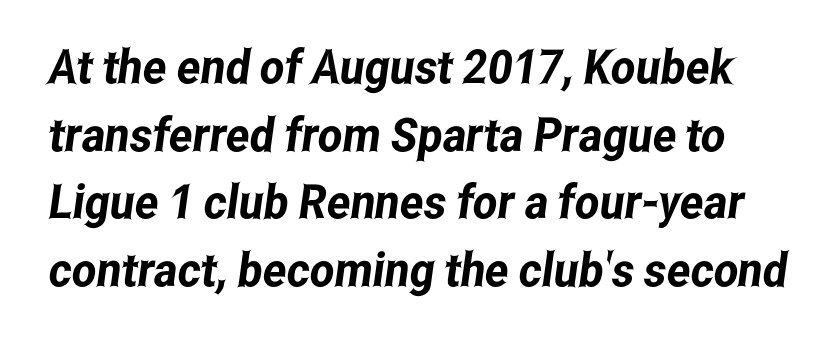
{"serif": "no", "width": "condensed", "stroke_contrast": "low", "x_height": "medium", "monospaced": "no", "underline": "no", "line_spacing": "normal", "line_spacing_ratio": 1.44, "letter_spacing": "normal", "letter_spacing_em": 0.0, "glyph_px": 47}
